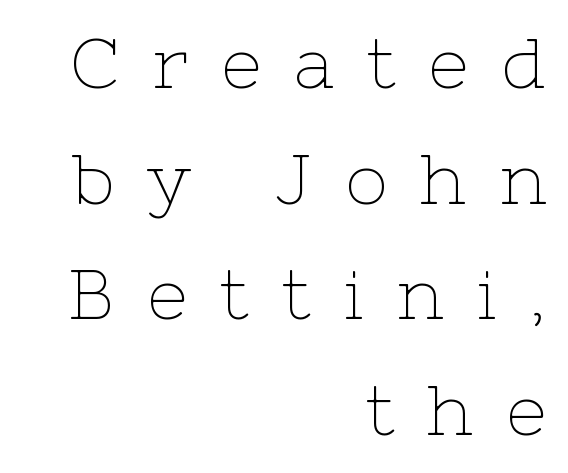
Horizontally, the lines are justified to the trailing edge only. Is this a sans? No — the strokes have serifs. Caption: expanded tracking, letters set apart. This is not heavy type; no bold has been used. Leading matches the norm, producing a regular column.
